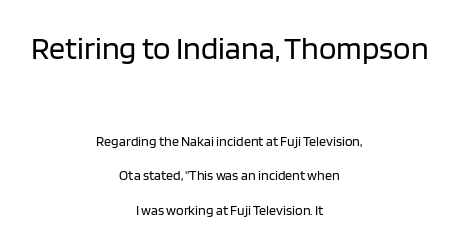
The image shows 32 px regular-weight sans-serif type, upright; set centered, loose line spacing (2.45x), normal letter spacing, not underlined; the first (top) block is 2.29x larger; low stroke contrast and a large x-height.
